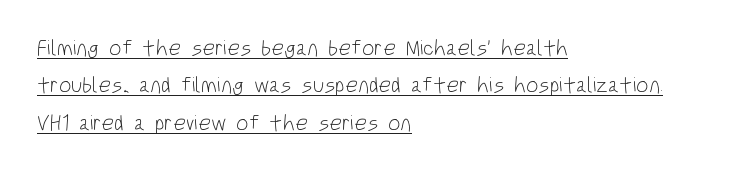
Honestly, the letter spacing is just normal — you wouldn't notice it. The rows are spaced the way most documents space them. This reads as an unemphasized weight, regular at the heaviest. Caption: multi-line text, flush left, ragged right. Descenders here cross a horizontal rule under the line. Designer's note — italics off, roman on.
